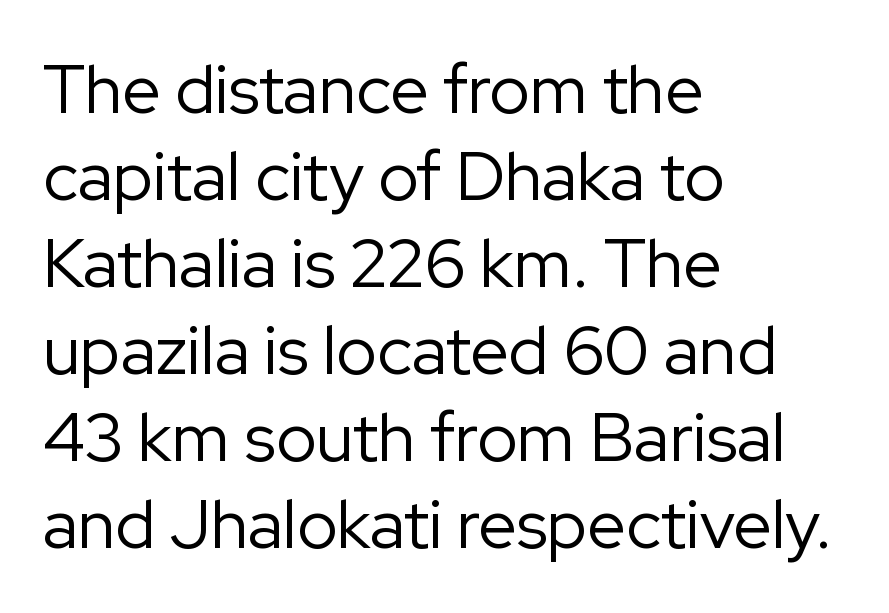
Q: Is the text bold? A: No.
Q: Is the text italic (slanted)? A: No, it is upright.
Q: Is the typeface a serif or a sans-serif typeface? A: Sans-serif.
Q: Is the text underlined? A: No.
Q: How is the paragraph aligned? A: Left-aligned.
Q: Is the spacing between letters normal or unusually wide? A: Normal.
Q: Is the spacing between lines tight, normal or loose? A: Normal.
Q: Width (condensed, normal, or wide)? A: Normal.
Q: Stroke contrast? A: Low.
Q: x-height? A: Medium.
Q: Monospaced? A: No.
